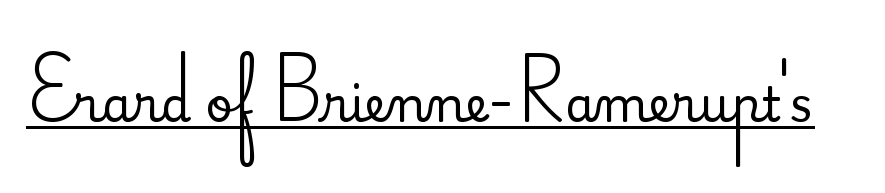
Q: Is the text italic (slanted)? A: No, it is upright.
Q: Is the typeface a serif or a sans-serif typeface? A: Serif.
Q: Is the text underlined? A: Yes.
Q: Is the spacing between letters normal or unusually wide? A: Normal.
Q: Width (condensed, normal, or wide)? A: Normal.
Q: Stroke contrast? A: Medium.
Q: x-height? A: Small.
Q: Monospaced? A: No.
